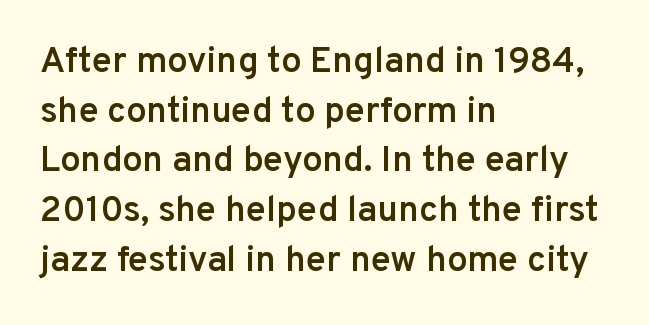
The image shows 36 px semibold sans-serif type, upright; set left-aligned, normal line spacing (1.38x), normal letter spacing, not underlined; low stroke contrast and a medium x-height.
